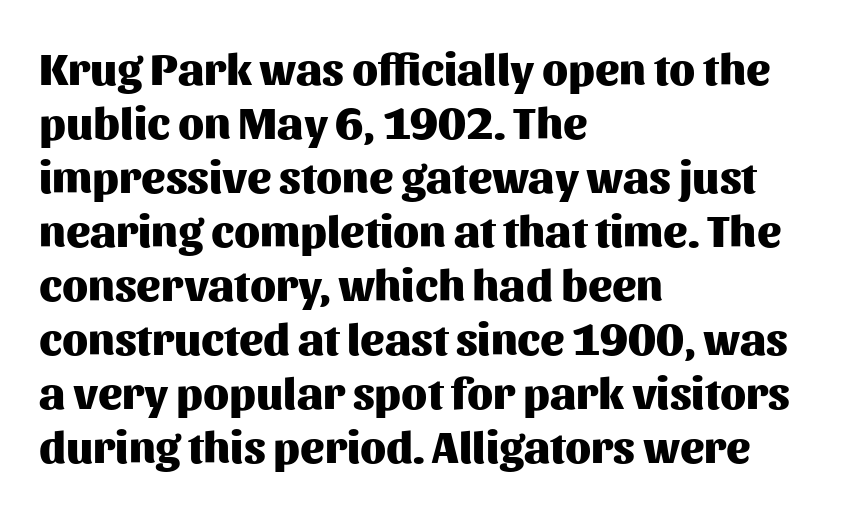
Q: Is the text bold? A: Yes.
Q: Is the text italic (slanted)? A: No, it is upright.
Q: Is the typeface a serif or a sans-serif typeface? A: Sans-serif.
Q: Is the text underlined? A: No.
Q: How is the paragraph aligned? A: Left-aligned.
Q: Is the spacing between letters normal or unusually wide? A: Normal.
Q: Width (condensed, normal, or wide)? A: Normal.
Q: Stroke contrast? A: Medium.
Q: x-height? A: Medium.
Q: Monospaced? A: No.
